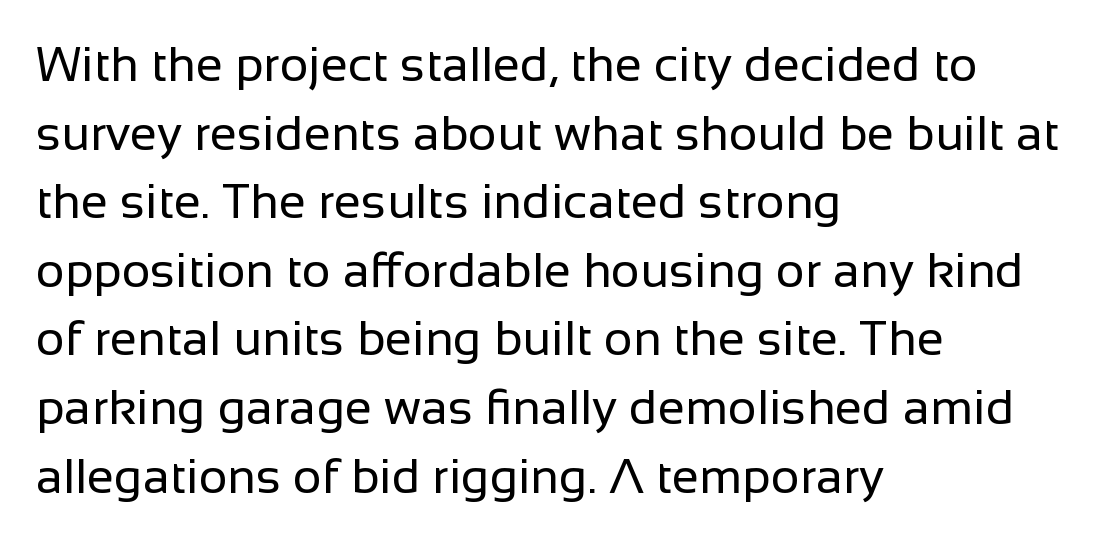
The image shows 49 px regular-weight sans-serif type, upright; set left-aligned, normal line spacing (1.4x), normal letter spacing, not underlined; low stroke contrast and a medium x-height.
